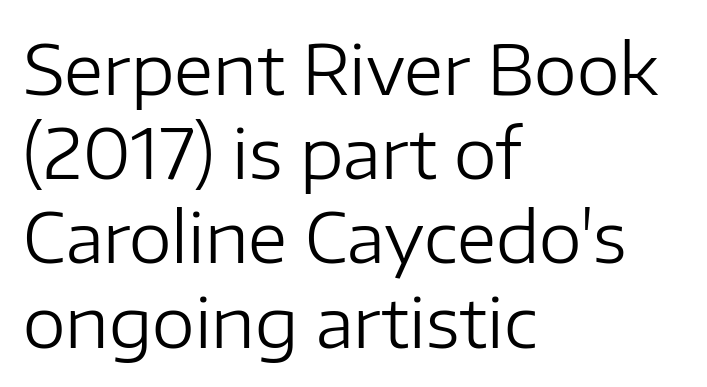
Here the designer chose a conventional face with non-uniform glyph widths. The typography opts for an upright posture over an oblique one. Reading down the block, your eye returns to a fixed left position each line. Descender tails drop into unmarked territory. This rendering leaves character spacing at its baseline value.
